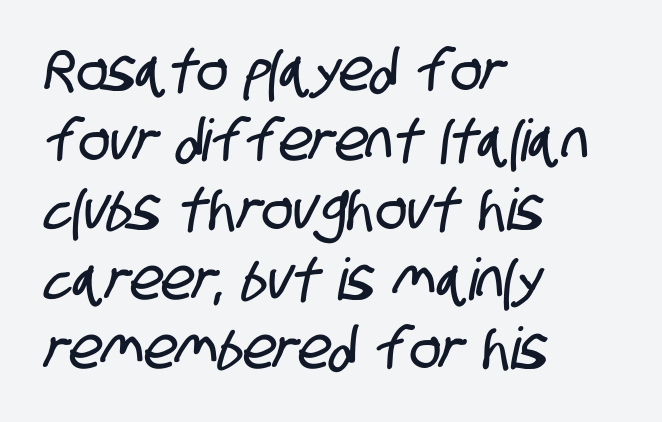
Q: Is the typeface a serif or a sans-serif typeface? A: Sans-serif.
Q: Is the text underlined? A: No.
Q: How is the paragraph aligned? A: Left-aligned.
Q: Is the spacing between letters normal or unusually wide? A: Normal.
Q: Width (condensed, normal, or wide)? A: Condensed.
Q: Stroke contrast? A: Low.
Q: x-height? A: Large.
Q: Monospaced? A: No.
